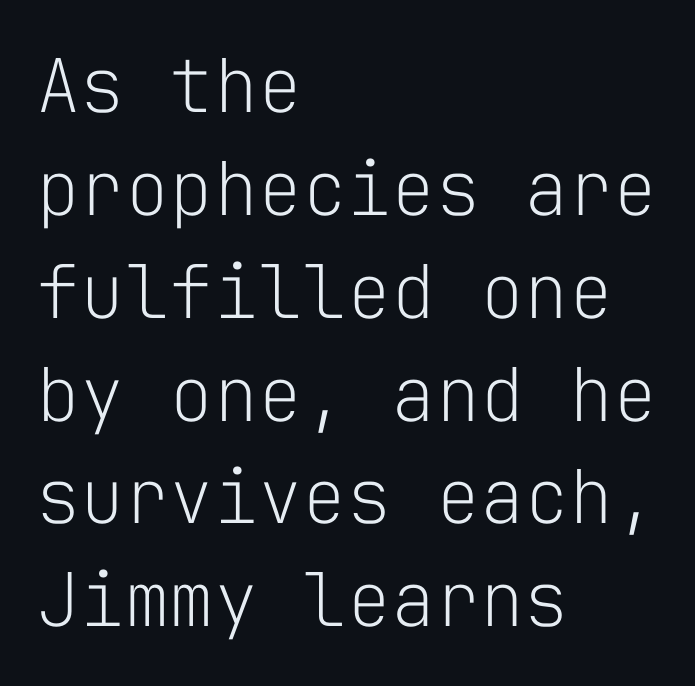
Q: Is the text bold? A: No.
Q: Is the text italic (slanted)? A: No, it is upright.
Q: Is the typeface a serif or a sans-serif typeface? A: Sans-serif.
Q: Is the text underlined? A: No.
Q: How is the paragraph aligned? A: Left-aligned.
Q: Is the spacing between letters normal or unusually wide? A: Normal.
Q: Is the spacing between lines tight, normal or loose? A: Normal.
Q: Width (condensed, normal, or wide)? A: Normal.
Q: Stroke contrast? A: Low.
Q: x-height? A: Medium.
Q: Monospaced? A: Yes.
